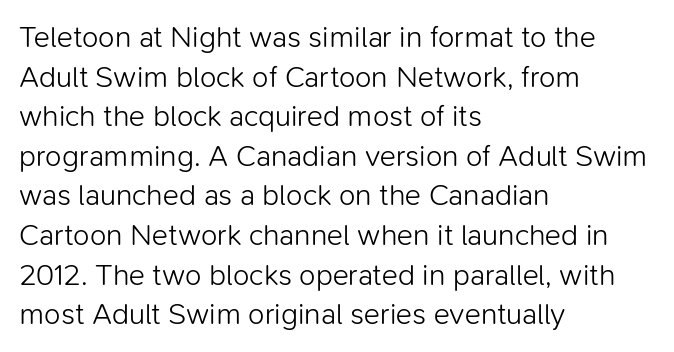
{"serif": "no", "italic": "no", "bold": "no", "weight": "light", "width": "normal", "stroke_contrast": "low", "x_height": "medium", "monospaced": "no", "underline": "no", "align": "left", "line_spacing": "normal", "line_spacing_ratio": 1.32, "letter_spacing": "normal", "letter_spacing_em": 0.0, "glyph_px": 30}
